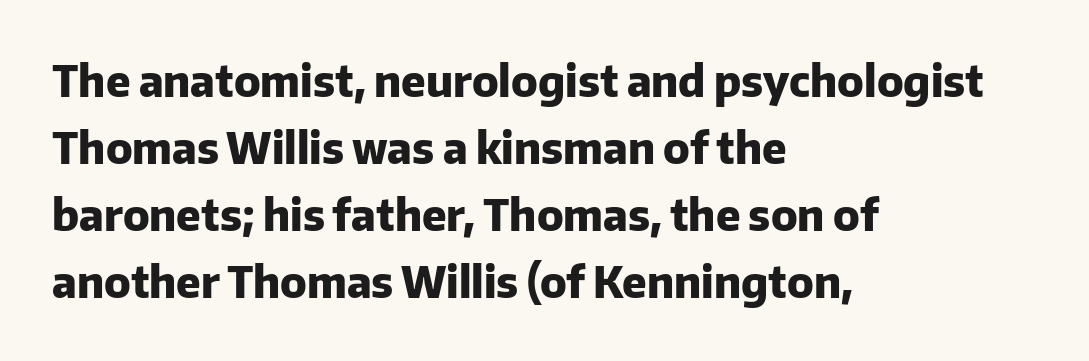
The string is rendered with underlining switched off. Serif or sans? Sans — the stroke terminals are bare. As a designer I'd log this as weight 700, bold. The font's upright variant was chosen for this text. The passage shown is typed in a proportional face where columns would drift.
